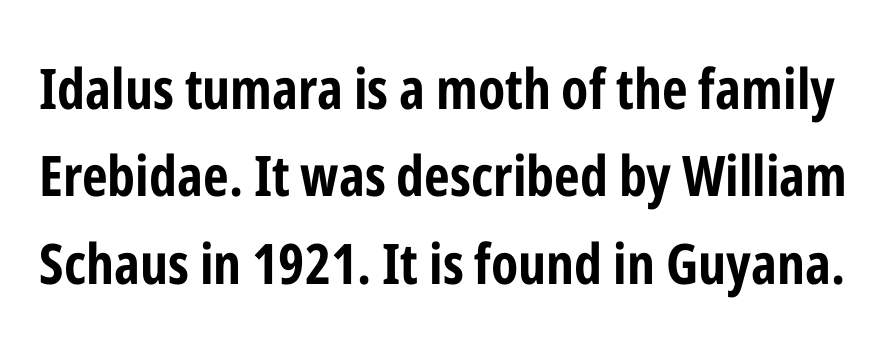
Rendered with straight, roman letterforms. Letterform terminals end flat and unadorned throughout the passage. Honestly, there is no underline to notice here at all. These words are printed bold, with thick strokes throughout. Vertical spacing — default. Letter spacing: default.
